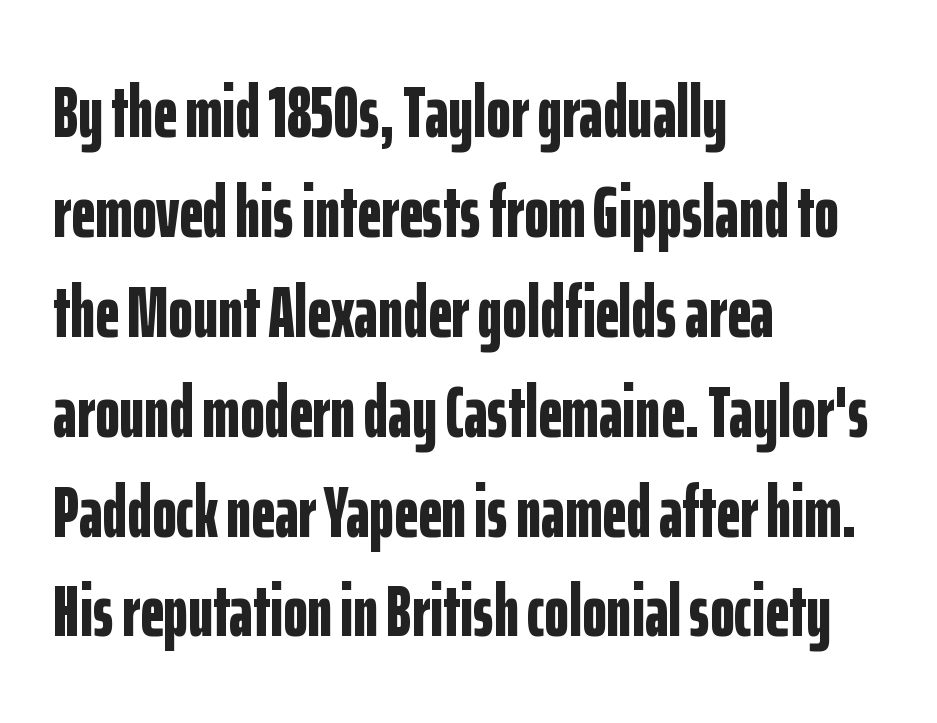
{"serif": "no", "italic": "no", "bold": "yes", "weight": "bold", "width": "condensed", "stroke_contrast": "low", "x_height": "medium", "monospaced": "no", "underline": "no", "align": "left", "line_spacing": "normal", "line_spacing_ratio": 1.35, "letter_spacing": "normal", "letter_spacing_em": 0.0, "glyph_px": 74}
